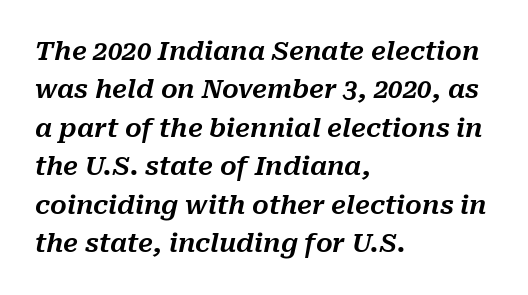
Q: Is the text italic (slanted)? A: Yes, it leans right by about 10 degrees.
Q: Is the text underlined? A: No.
Q: How is the paragraph aligned? A: Left-aligned.
Q: Is the spacing between letters normal or unusually wide? A: Normal.
Q: Is the spacing between lines tight, normal or loose? A: Normal.
